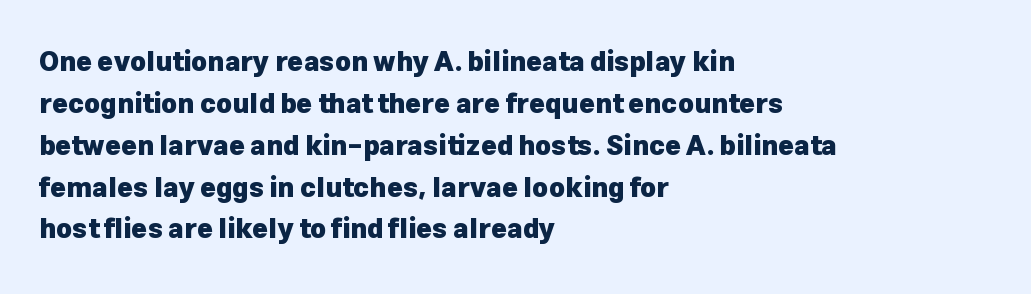
{"italic": "no", "bold": "yes", "underline": "no", "align": "left", "line_spacing": "normal", "line_spacing_ratio": 1.55, "letter_spacing": "normal", "letter_spacing_em": 0.0, "glyph_px": 27}
